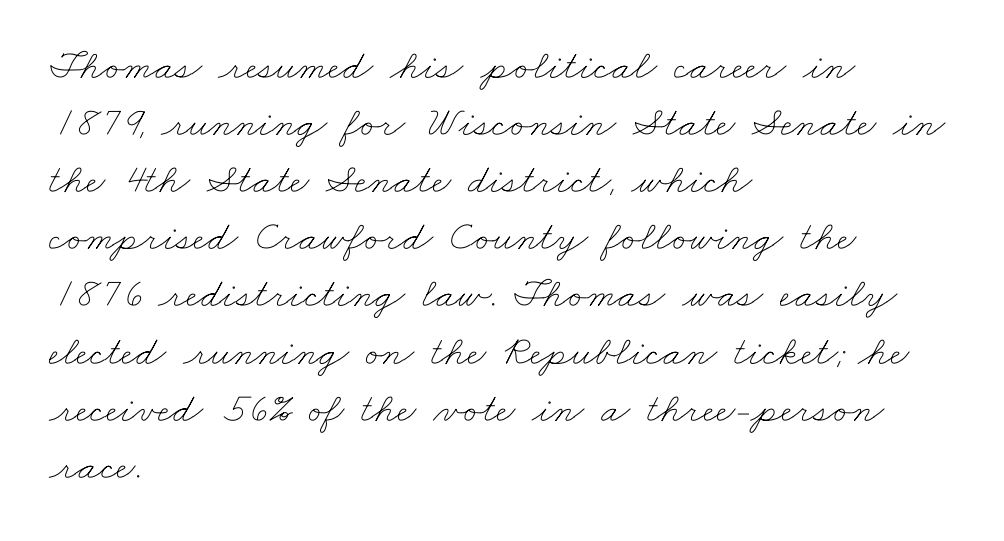
{"bold": "no", "weight": "thin", "width": "wide", "stroke_contrast": "low", "x_height": "small", "monospaced": "no", "underline": "no", "align": "left", "line_spacing": "normal", "line_spacing_ratio": 1.36, "letter_spacing": "normal", "letter_spacing_em": 0.0, "glyph_px": 42}
